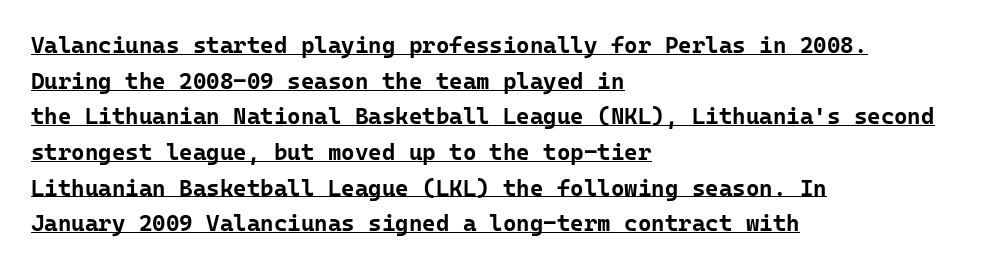
The image shows 23 px bold type, upright; set left-aligned, normal line spacing (1.55x), normal letter spacing, underlined.
